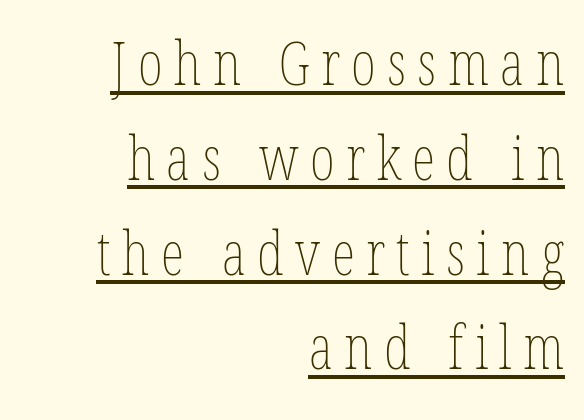
The image shows 60 px thin, condensed type, upright; set right-aligned, normal line spacing (1.58x), underlined; low stroke contrast and a medium x-height.
